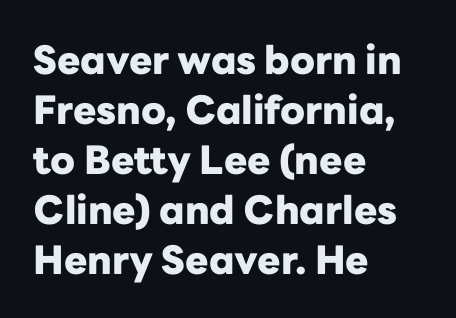
The image shows 39 px heavy sans-serif type, upright; set left-aligned, normal line spacing (1.28x), normal letter spacing, not underlined; low stroke contrast and a medium x-height.
